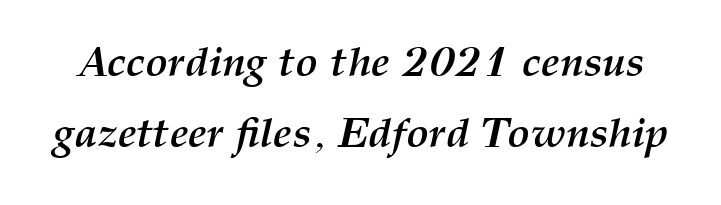
Decoration check: the copy has no underline. The block of text has a typical density, with ordinary space between rows. Do the characters align in a grid? No, the font is proportional. Spacing between characters is what you'd get straight out of the box. You'd pick this weight for a headline — it's a proper bold. The glyphs look as if they've been sheared to an angle.
